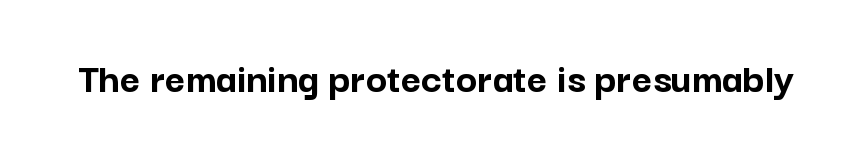
The sample has been set heavy, in full bold. Students, note that the glyphs here touch the page at normal intervals. The lettering holds an erect, upright posture throughout. The passage shown is typeset with a sans-serif family.
